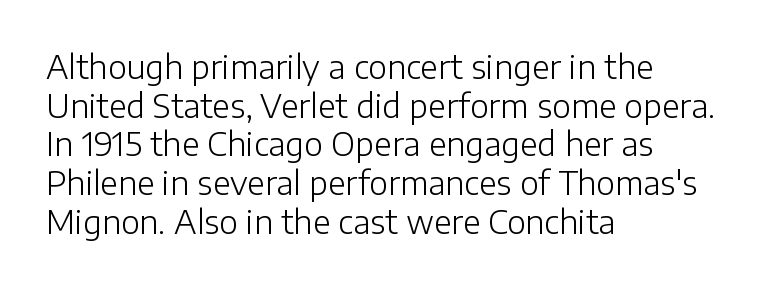
Q: Is the text bold? A: No.
Q: Is the text italic (slanted)? A: No, it is upright.
Q: Is the typeface a serif or a sans-serif typeface? A: Sans-serif.
Q: Is the text underlined? A: No.
Q: How is the paragraph aligned? A: Left-aligned.
Q: Is the spacing between letters normal or unusually wide? A: Normal.
Q: Width (condensed, normal, or wide)? A: Normal.
Q: Stroke contrast? A: Low.
Q: x-height? A: Medium.
Q: Monospaced? A: No.
